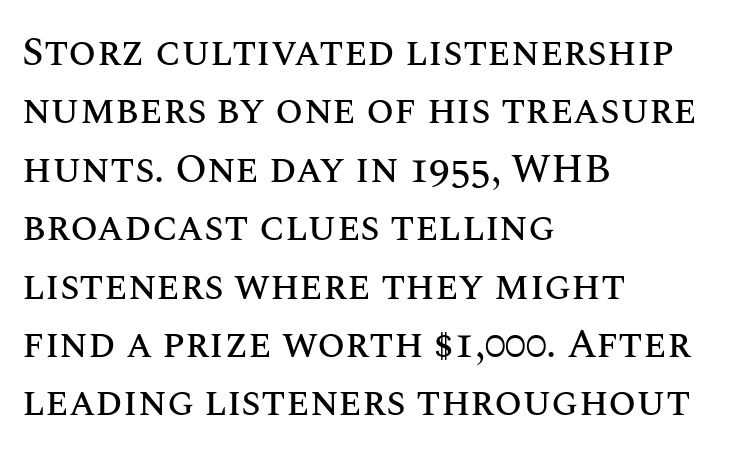
Q: Is the text italic (slanted)? A: No, it is upright.
Q: Is the text underlined? A: No.
Q: How is the paragraph aligned? A: Left-aligned.
Q: Is the spacing between letters normal or unusually wide? A: Normal.
Q: Is the spacing between lines tight, normal or loose? A: Normal.
Q: Width (condensed, normal, or wide)? A: Normal.
Q: Stroke contrast? A: Medium.
Q: x-height? A: Large.
Q: Monospaced? A: No.
